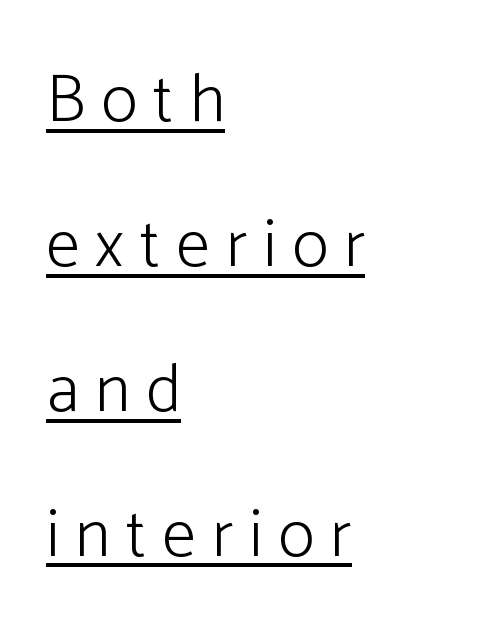
{"serif": "no", "italic": "no", "bold": "no", "weight": "light", "width": "normal", "stroke_contrast": "low", "x_height": "medium", "monospaced": "no", "underline": "yes", "align": "left", "line_spacing": "loose", "line_spacing_ratio": 2.13, "letter_spacing": "wide", "letter_spacing_em": 0.24, "glyph_px": 68}
